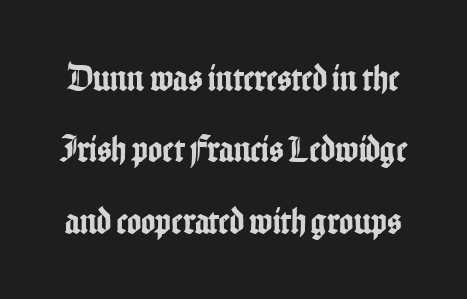
Q: Is the text italic (slanted)? A: No, it is upright.
Q: Is the typeface a serif or a sans-serif typeface? A: Sans-serif.
Q: Is the text underlined? A: No.
Q: Is the spacing between letters normal or unusually wide? A: Normal.
Q: Width (condensed, normal, or wide)? A: Condensed.
Q: Stroke contrast? A: Low.
Q: x-height? A: Medium.
Q: Monospaced? A: No.
